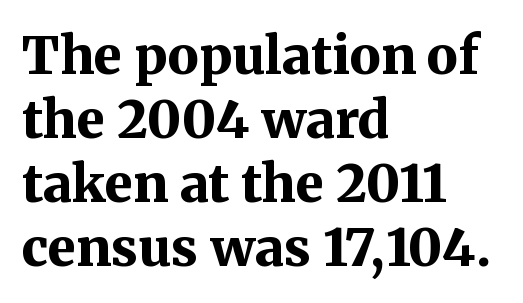
{"serif": "yes", "italic": "no", "bold": "yes", "weight": "bold", "width": "normal", "stroke_contrast": "medium", "x_height": "medium", "monospaced": "no", "underline": "no", "align": "left", "line_spacing_ratio": 1.23, "letter_spacing": "normal", "letter_spacing_em": 0.0, "glyph_px": 52}
